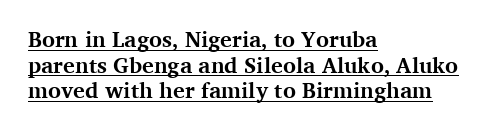
The specimen includes a rule beneath the text block's lines. The typesetter chose a ragged-right arrangement here. The rendering keeps characters at their native spacing. Tall strokes in this sample are plumb rather than angled. Heavy, bold letterforms.
